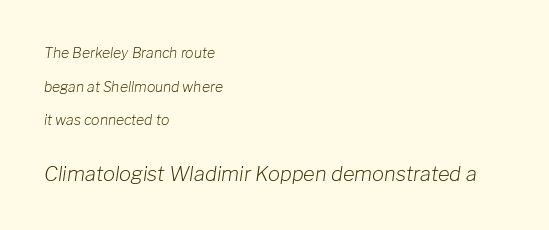
{"italic": "yes", "lean": "right", "slant_degrees": 8, "bold": "no", "underline": "no", "align": "left", "line_spacing": "loose", "line_spacing_ratio": 2.4, "letter_spacing": "normal", "letter_spacing_em": 0.0, "larger_block": "second", "size_ratio": 1.43, "glyph_px": 20}
